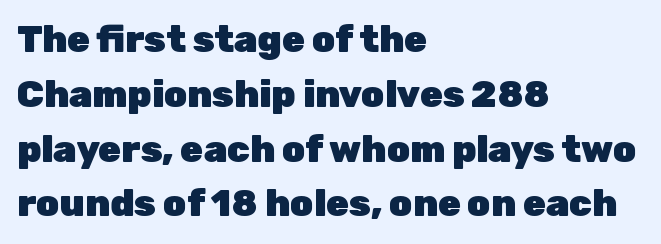
{"serif": "no", "italic": "no", "bold": "yes", "weight": "heavy", "width": "normal", "stroke_contrast": "low", "x_height": "medium", "monospaced": "no", "underline": "no", "align": "left", "line_spacing": "normal", "line_spacing_ratio": 1.48, "letter_spacing": "normal", "letter_spacing_em": 0.0, "glyph_px": 37}
